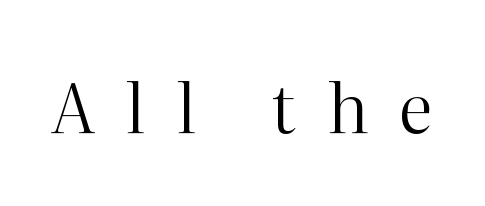
{"serif": "yes", "italic": "no", "bold": "no", "weight": "regular", "width": "normal", "stroke_contrast": "high", "x_height": "medium", "monospaced": "no", "underline": "no", "letter_spacing": "wide", "letter_spacing_em": 0.44, "glyph_px": 69}
